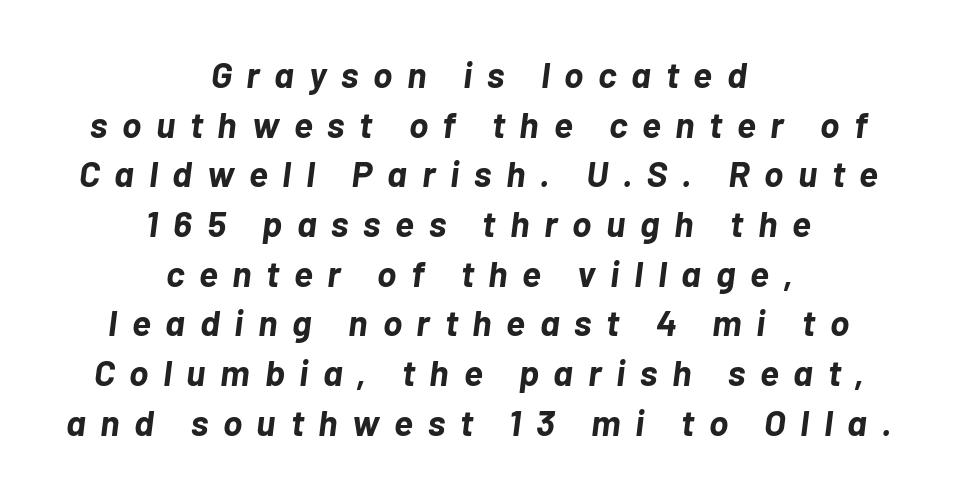
Does the weight exceed regular? Yes, all the way to bold. These lines sit exactly where default settings would place them. In terms of posture, this sample is oblique. Look at the tracking — it's clearly loosened, letters drifting apart. Every row of glyphs is offset so its center matches the block's center.
